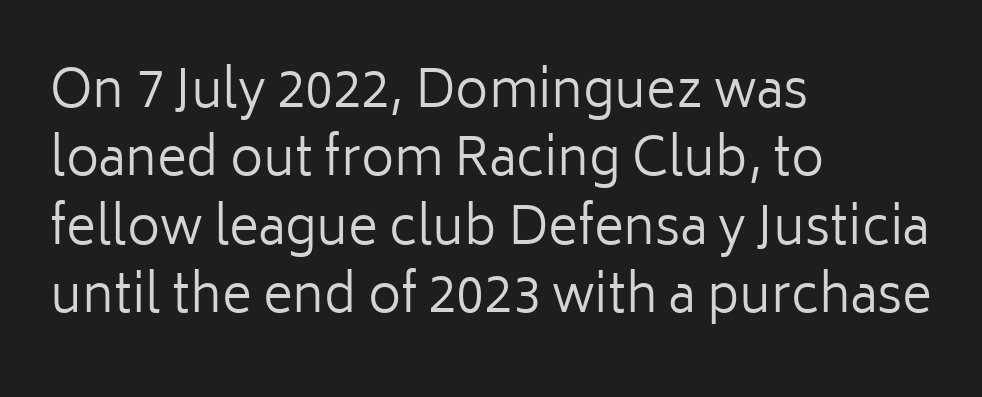
Q: Is the text bold? A: No.
Q: Is the text italic (slanted)? A: No, it is upright.
Q: Is the typeface a serif or a sans-serif typeface? A: Sans-serif.
Q: Is the text underlined? A: No.
Q: How is the paragraph aligned? A: Left-aligned.
Q: Is the spacing between letters normal or unusually wide? A: Normal.
Q: Is the spacing between lines tight, normal or loose? A: Normal.
Q: Width (condensed, normal, or wide)? A: Normal.
Q: Stroke contrast? A: Low.
Q: x-height? A: Medium.
Q: Monospaced? A: No.
